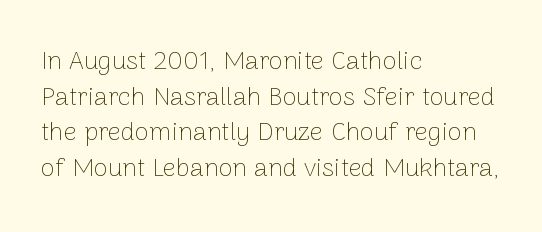
Q: Is the text bold? A: No.
Q: Is the text italic (slanted)? A: No, it is upright.
Q: Is the text underlined? A: No.
Q: How is the paragraph aligned? A: Left-aligned.
Q: Is the spacing between letters normal or unusually wide? A: Normal.
Q: Is the spacing between lines tight, normal or loose? A: Normal.
